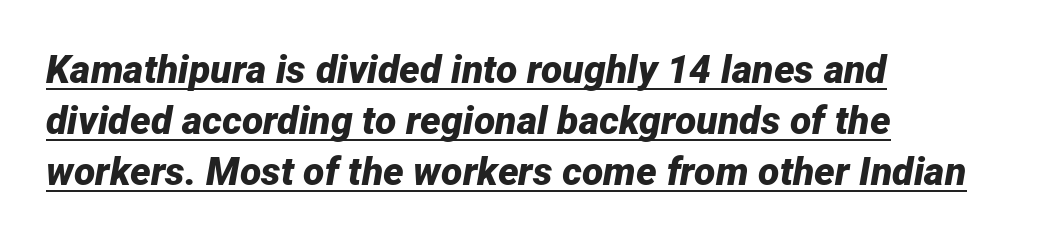
The vertical gap from one line to the next is medium. Its strokes are broad and dark, the hallmark of bold type. The glyphs are accompanied by a horizontal stroke just below them. You can tell it's italic because the verticals aren't actually vertical. Short and long lines alike share a common starting point at left. Observe the ordinary spacing: letters are neighbours, not strangers.
